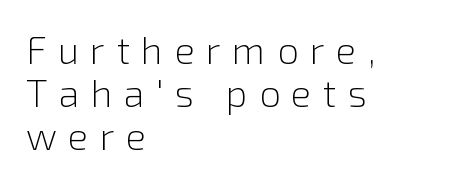
{"serif": "no", "italic": "no", "bold": "no", "weight": "light", "width": "normal", "x_height": "medium", "monospaced": "no", "underline": "no", "align": "left", "line_spacing": "tight", "line_spacing_ratio": 1.13, "letter_spacing": "wide", "letter_spacing_em": 0.3, "glyph_px": 38}
